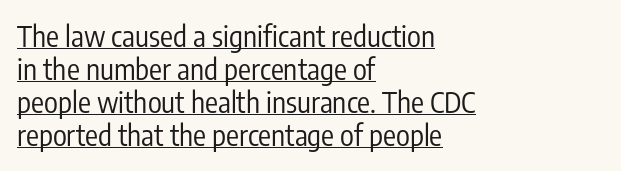
Q: Is the text bold? A: No.
Q: Is the text italic (slanted)? A: No, it is upright.
Q: Is the typeface a serif or a sans-serif typeface? A: Sans-serif.
Q: Is the text underlined? A: Yes.
Q: How is the paragraph aligned? A: Left-aligned.
Q: Is the spacing between letters normal or unusually wide? A: Normal.
Q: Is the spacing between lines tight, normal or loose? A: Tight.
Q: Width (condensed, normal, or wide)? A: Condensed.
Q: Stroke contrast? A: Low.
Q: x-height? A: Medium.
Q: Monospaced? A: No.
